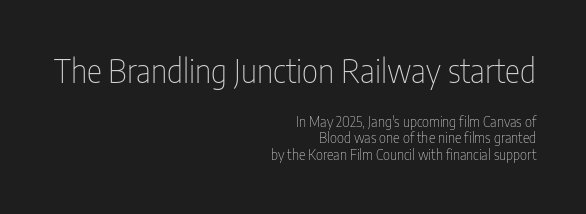
{"serif": "no", "italic": "no", "bold": "no", "weight": "thin", "width": "condensed", "stroke_contrast": "low", "x_height": "medium", "monospaced": "no", "underline": "no", "align": "right", "line_spacing": "tight", "line_spacing_ratio": 1.15, "letter_spacing": "normal", "letter_spacing_em": 0.0, "larger_block": "first", "size_ratio": 2.29, "glyph_px": 32}
